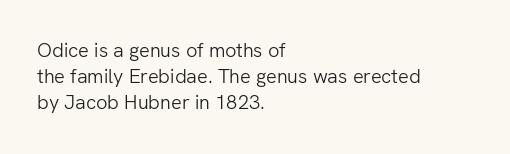
The image shows 20 px text type, upright; set left-aligned, normal line spacing (1.31x), normal letter spacing, not underlined.
